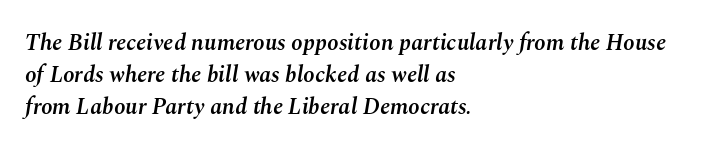
Q: Is the text bold? A: Semi-bold.
Q: Is the text italic (slanted)? A: Yes, it leans right by about 10 degrees.
Q: Is the text underlined? A: No.
Q: How is the paragraph aligned? A: Left-aligned.
Q: Is the spacing between letters normal or unusually wide? A: Normal.
Q: Is the spacing between lines tight, normal or loose? A: Normal.
